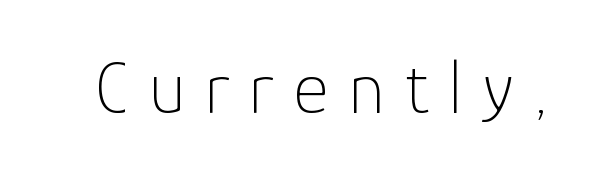
Vertical stems look standard width or narrower in stroke. This is sans-serif lettering, the kind often seen on screens and signage. The letters are spread apart with noticeably loose tracking. Do the letters lean? They stand straight.
